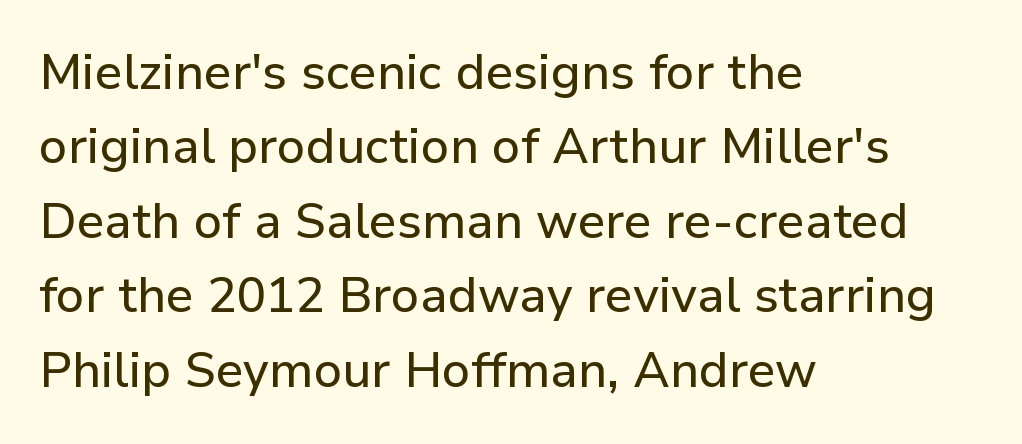
Is the letter spacing exaggerated? No — it looks like the ordinary default. The rendering uses natural spacing where letterforms have individual widths. Students, observe: this is what conventionally led text looks like. The type family on display is of the sans-serif kind. Which margin do the lines hug? The left one — the right edge is uneven. Italic? Not at all — the glyphs are vertical.
